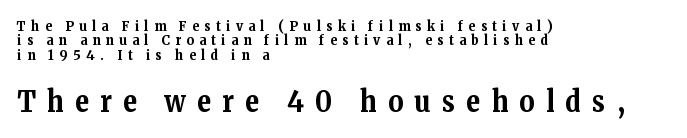
The image shows 29 px bold serif type, upright; set left-aligned, tight line spacing (1.03x), unusually wide letter spacing (+0.39 em), not underlined; the second (bottom) block is 2.07x larger; medium stroke contrast and a medium x-height.
